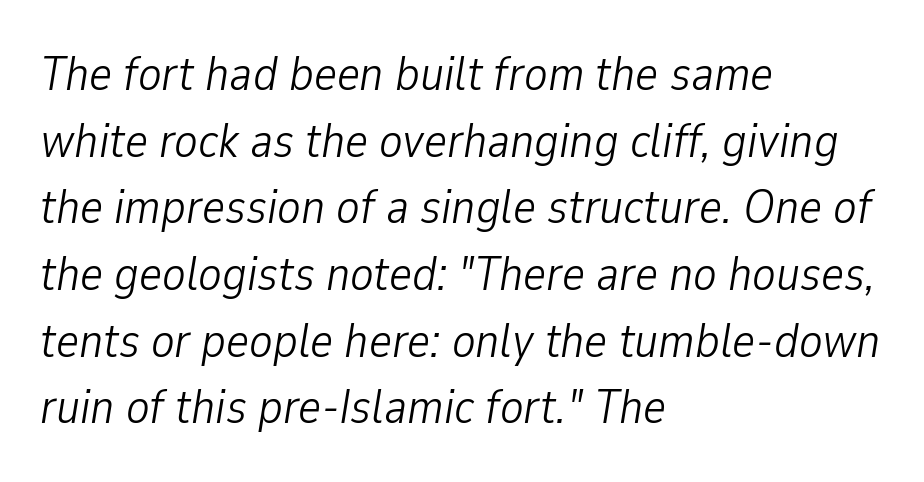
The image shows 49 px light, condensed type, italic (leaning right); set left-aligned, normal line spacing (1.36x), normal letter spacing, not underlined; low stroke contrast and a medium x-height.
